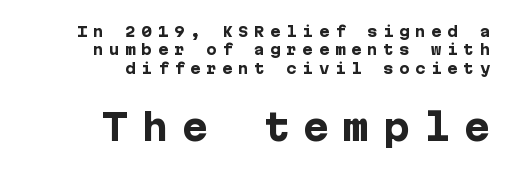
{"serif": "no", "italic": "no", "bold": "yes", "weight": "heavy", "width": "normal", "stroke_contrast": "low", "x_height": "medium", "underline": "no", "align": "right", "line_spacing": "normal", "line_spacing_ratio": 1.32, "letter_spacing": "wide", "letter_spacing_em": 0.4, "larger_block": "second", "size_ratio": 2.5, "glyph_px": 35}
